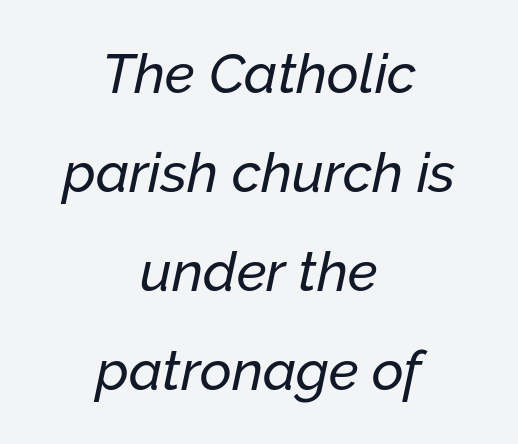
{"italic": "yes", "lean": "right", "slant_degrees": 12, "width": "normal", "stroke_contrast": "low", "x_height": "medium", "monospaced": "no", "underline": "no", "align": "center", "line_spacing_ratio": 1.8, "letter_spacing": "normal", "letter_spacing_em": 0.0, "glyph_px": 55}
